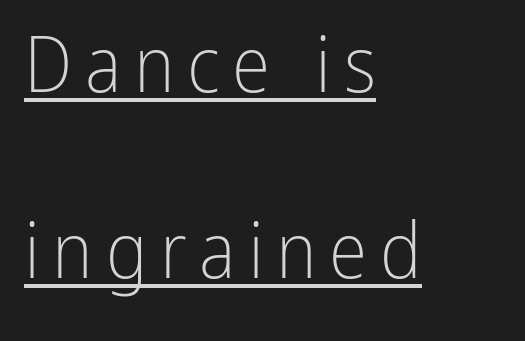
Q: Is the text bold? A: No.
Q: Is the text italic (slanted)? A: No, it is upright.
Q: Is the typeface a serif or a sans-serif typeface? A: Sans-serif.
Q: Is the text underlined? A: Yes.
Q: How is the paragraph aligned? A: Left-aligned.
Q: Is the spacing between lines tight, normal or loose? A: Loose.
Q: Width (condensed, normal, or wide)? A: Condensed.
Q: Stroke contrast? A: Low.
Q: x-height? A: Medium.
Q: Monospaced? A: No.
